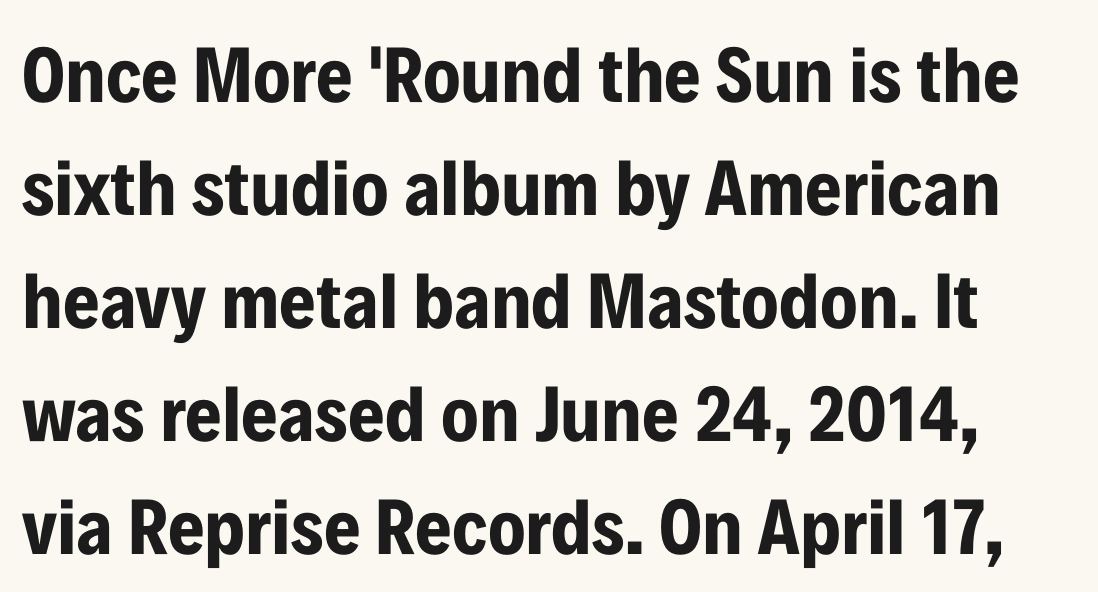
{"serif": "no", "italic": "no", "bold": "yes", "weight": "bold", "width": "condensed", "stroke_contrast": "low", "x_height": "medium", "monospaced": "no", "underline": "no", "line_spacing": "normal", "line_spacing_ratio": 1.43, "letter_spacing": "normal", "letter_spacing_em": 0.0, "glyph_px": 79}
